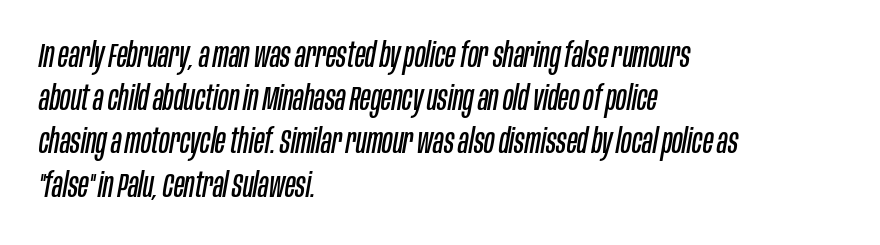
{"italic": "yes", "lean": "right", "slant_degrees": 10, "bold": "no", "weight": "regular", "width": "condensed", "stroke_contrast": "low", "x_height": "large", "monospaced": "no", "underline": "no", "align": "left", "line_spacing": "normal", "line_spacing_ratio": 1.27, "letter_spacing": "normal", "letter_spacing_em": 0.0, "glyph_px": 34}
